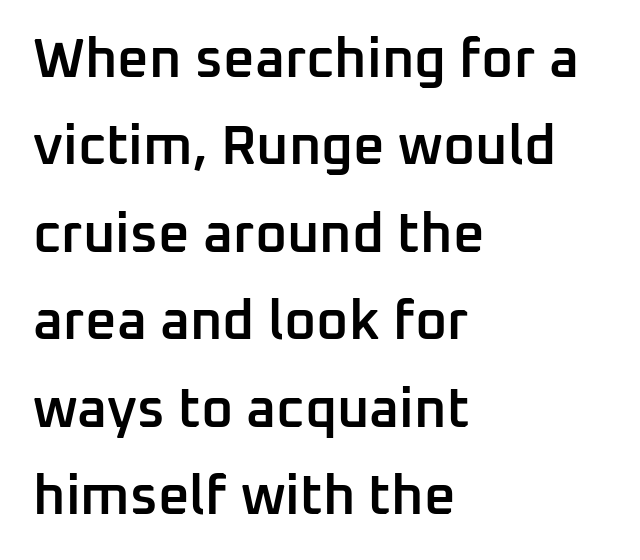
The image shows 55 px semibold sans-serif type, upright; set left-aligned, normal line spacing (1.59x), normal letter spacing, not underlined; low stroke contrast and a medium x-height.
